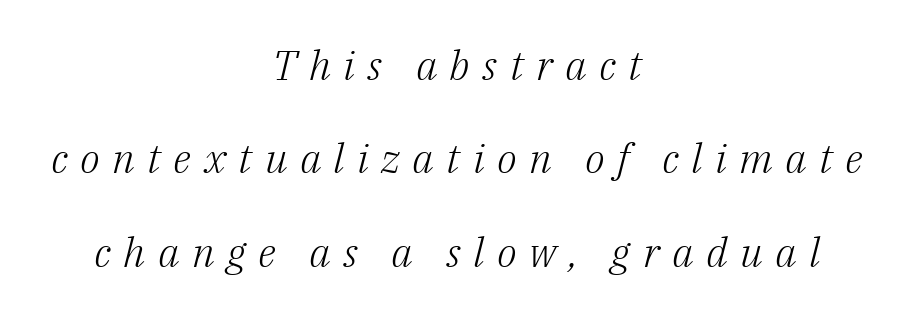
{"serif": "yes", "italic": "yes", "lean": "right", "slant_degrees": 14, "bold": "no", "weight": "light", "width": "normal", "stroke_contrast": "low", "x_height": "medium", "monospaced": "no", "underline": "no", "align": "center", "line_spacing": "loose", "line_spacing_ratio": 2.28, "letter_spacing": "wide", "letter_spacing_em": 0.3, "glyph_px": 41}
